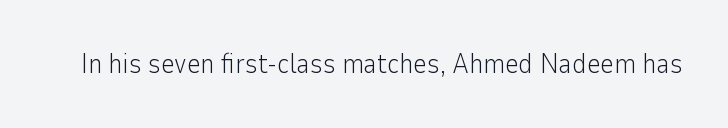
Q: Is the text bold? A: No.
Q: Is the text italic (slanted)? A: No, it is upright.
Q: Is the text underlined? A: No.
Q: Is the spacing between letters normal or unusually wide? A: Normal.
